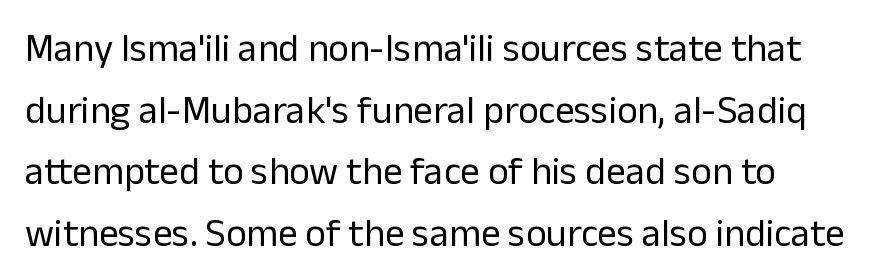
Tall strokes in this sample are plumb rather than angled. Normally led — the rows are evenly, conventionally spaced. To sum up the face: it is a sans, with no serifs. Nothing unusual about the tracking: characters are spaced as the font intends.
